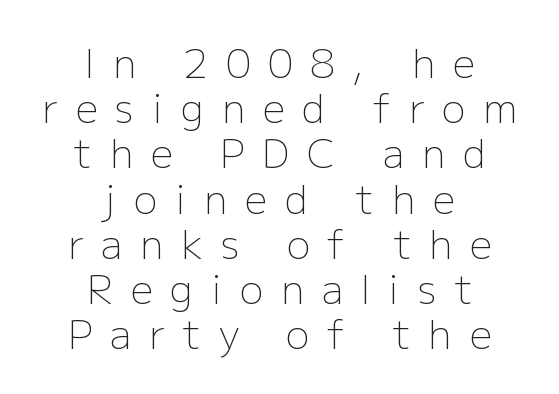
This sample uses expanded letter spacing, leaving extra air between glyphs. The specimen reads as upright at a glance. Looks like regular typesetting: each glyph gets only the width it needs. The passage is arranged like a title page — every line centered.
